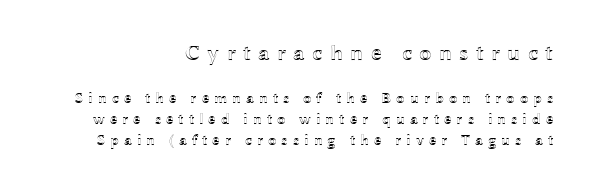
Q: Is the text italic (slanted)? A: No, it is upright.
Q: Is the text underlined? A: No.
Q: How is the paragraph aligned? A: Right-aligned.
Q: Is the spacing between letters normal or unusually wide? A: Unusually wide.
Q: Is the spacing between lines tight, normal or loose? A: Normal.
Q: Which block of text is set in a larger size, the first (top) or the second (bottom)? A: The first (top) one.
